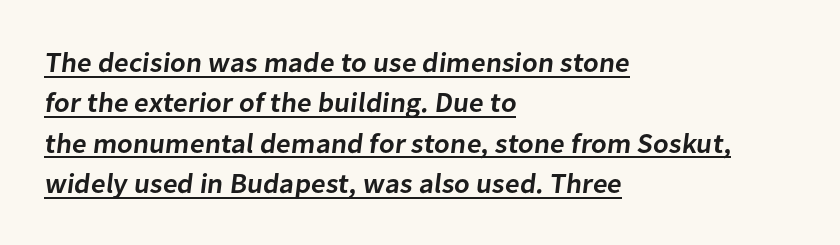
The image shows 28 px semibold sans-serif type; set left-aligned, normal line spacing (1.44x), normal letter spacing, underlined; low stroke contrast and a medium x-height.
